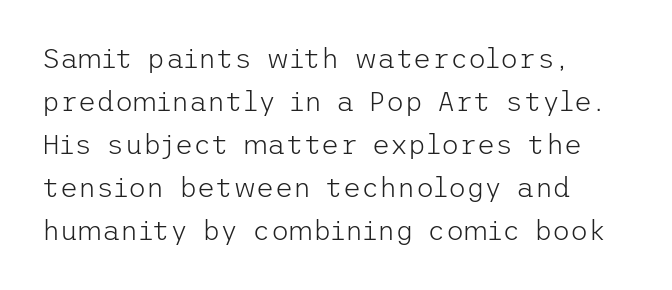
What's the leading like? Ordinary, nothing unusual. The letterforms sit shoulder to shoulder at normal distance. Unlike a traditional serif, this face leaves its strokes unadorned. The area under the type is left untouched. Every character sits straight up, as roman type does. These lines stack with their left ends in a neat column.
